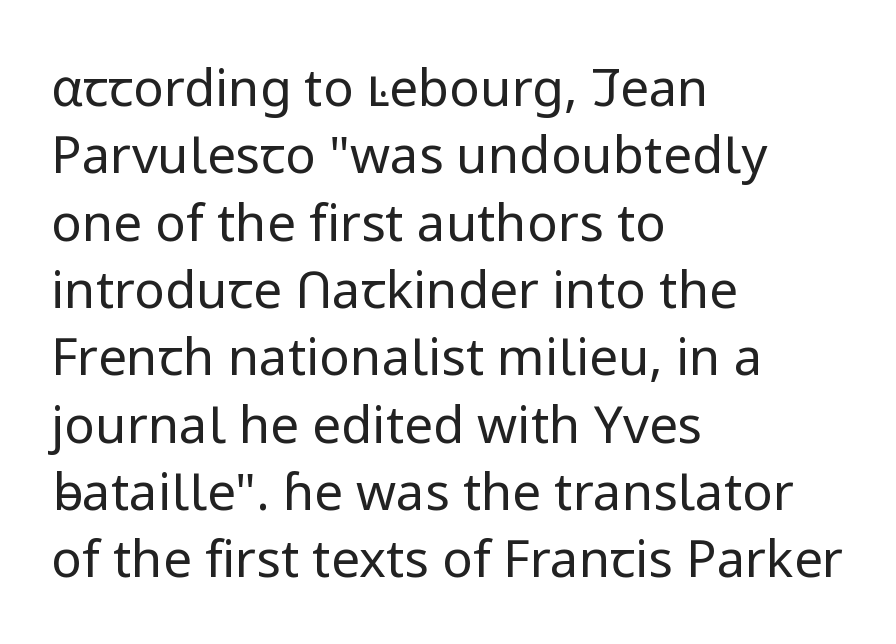
{"serif": "no", "italic": "no", "bold": "no", "weight": "regular", "width": "normal", "stroke_contrast": "low", "x_height": "medium", "monospaced": "no", "underline": "no", "align": "left", "line_spacing": "normal", "line_spacing_ratio": 1.32, "letter_spacing": "normal", "letter_spacing_em": 0.0, "glyph_px": 51}
